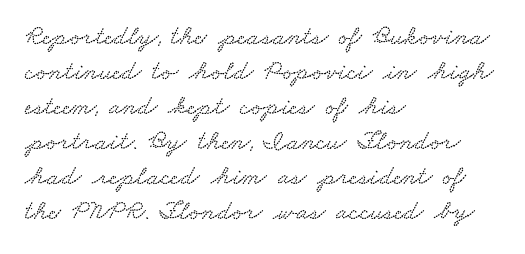
{"underline": "no", "align": "left", "line_spacing": "normal", "line_spacing_ratio": 1.3, "letter_spacing": "normal", "letter_spacing_em": 0.0, "glyph_px": 27}
